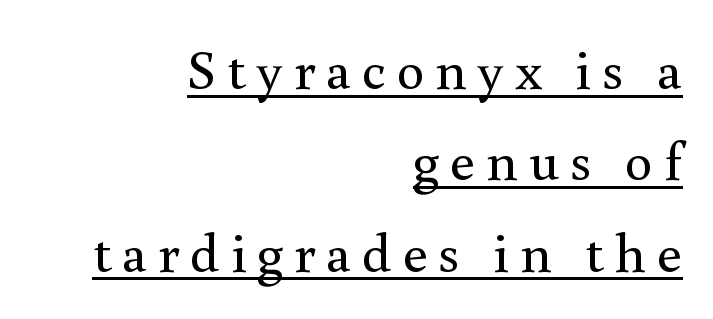
The image shows 56 px regular-weight serif type, upright; set right-aligned, normal line spacing (1.63x), underlined; a small x-height.
